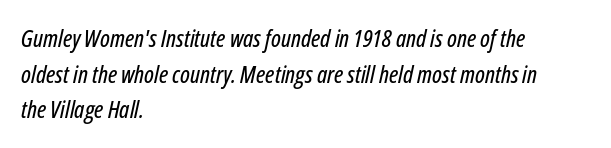
Characters follow at the spacing the type designer built in. Quick note: italic. Students, observe: this is what conventionally led text looks like. Is the block centered? No — it sits flush against the left margin.
